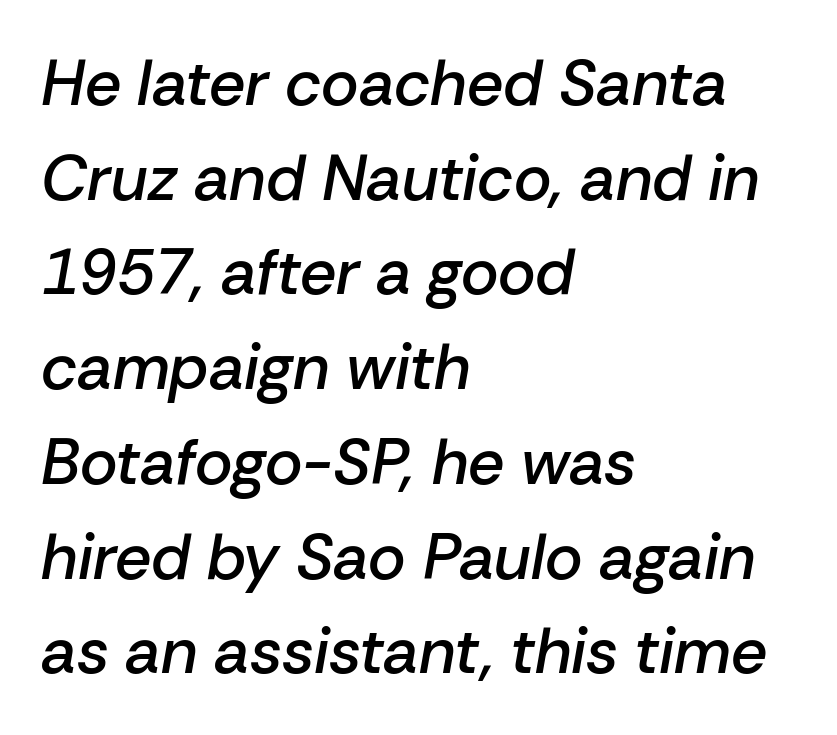
{"italic": "yes", "lean": "right", "slant_degrees": 10, "bold": "semi", "weight": "semibold", "width": "normal", "stroke_contrast": "low", "x_height": "medium", "monospaced": "no", "underline": "no", "align": "left", "line_spacing": "normal", "line_spacing_ratio": 1.48, "letter_spacing": "normal", "letter_spacing_em": 0.0, "glyph_px": 64}
